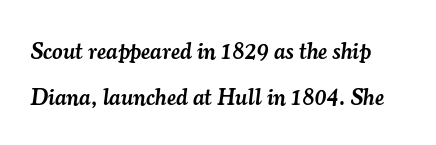
The image shows 23 px text type, italic (leaning right); set loose line spacing (1.98x), normal letter spacing, not underlined.
